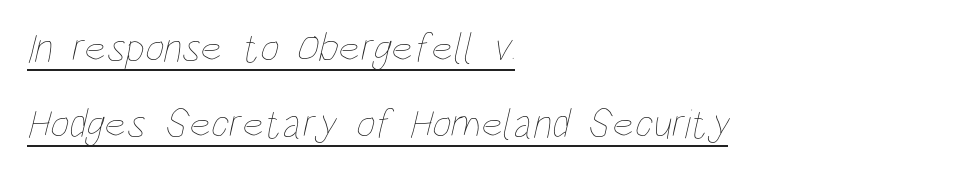
The image shows 42 px thin, condensed type; set left-aligned, line spacing 1.81x, normal letter spacing, underlined; low stroke contrast and a large x-height.
